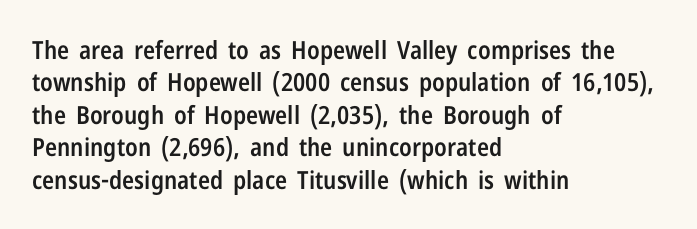
The image shows 25 px text type, upright; set left-aligned, normal line spacing (1.3x), normal letter spacing, not underlined.
